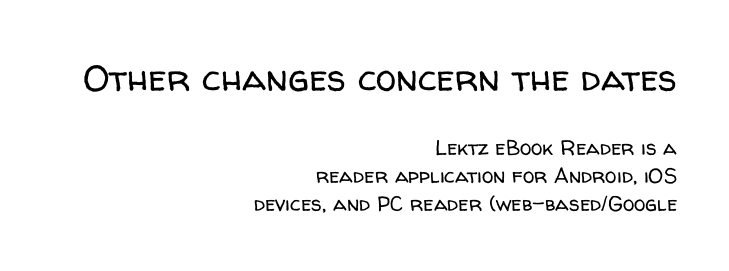
Heft: none added — not bold. These two chunks differ in scale, with the top chunk taking the larger measure. The passage shown is not underscored anywhere. How would I describe the line gaps? Plain and ordinary.
